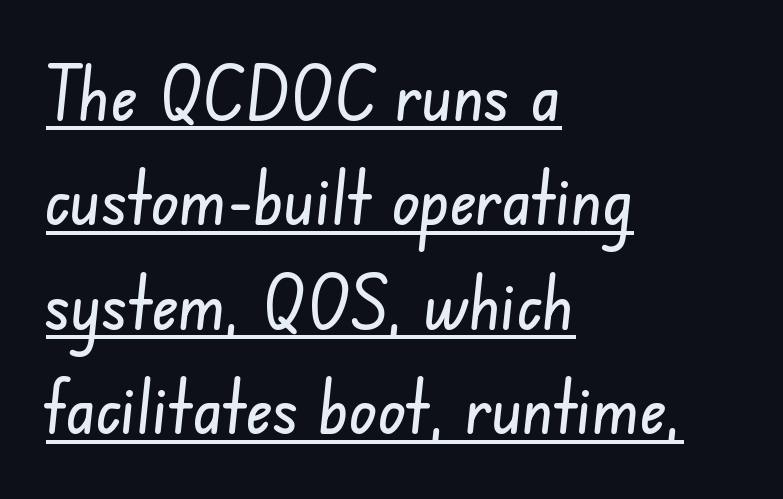
Q: Is the typeface a serif or a sans-serif typeface? A: Sans-serif.
Q: Is the text underlined? A: Yes.
Q: How is the paragraph aligned? A: Left-aligned.
Q: Is the spacing between letters normal or unusually wide? A: Normal.
Q: Is the spacing between lines tight, normal or loose? A: Normal.
Q: Width (condensed, normal, or wide)? A: Condensed.
Q: Stroke contrast? A: Low.
Q: x-height? A: Small.
Q: Monospaced? A: No.
